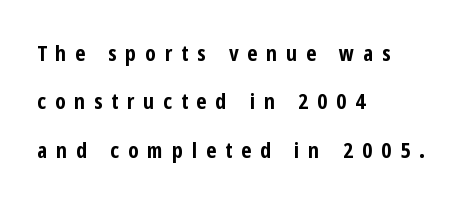
The image shows 22 px bold type, upright; set left-aligned, loose line spacing (2.2x), unusually wide letter spacing (+0.4 em), not underlined.
